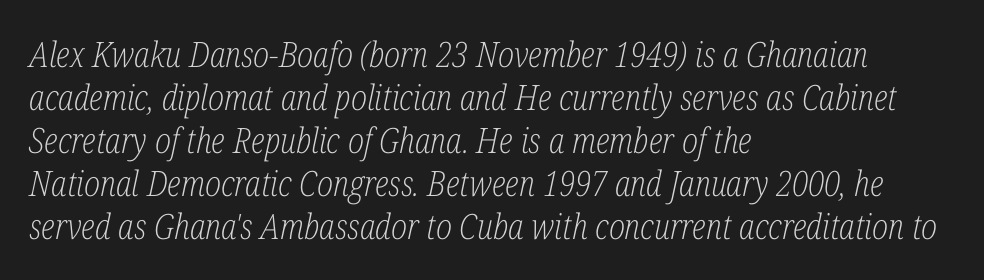
{"serif": "yes", "italic": "yes", "lean": "right", "slant_degrees": 12, "bold": "no", "weight": "light", "width": "condensed", "stroke_contrast": "low", "x_height": "medium", "monospaced": "no", "underline": "no", "align": "left", "line_spacing_ratio": 1.23, "letter_spacing": "normal", "letter_spacing_em": 0.0, "glyph_px": 35}
